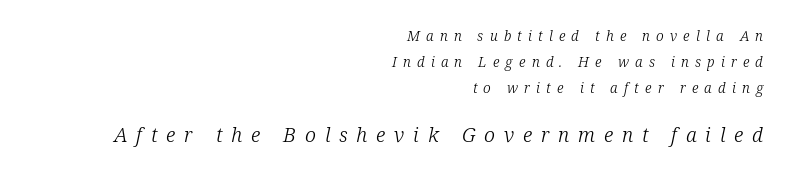
Q: Is the text bold? A: No.
Q: Is the text italic (slanted)? A: Yes, it leans right by about 12 degrees.
Q: Is the text underlined? A: No.
Q: How is the paragraph aligned? A: Right-aligned.
Q: Is the spacing between letters normal or unusually wide? A: Unusually wide.
Q: Which block of text is set in a larger size, the first (top) or the second (bottom)? A: The second (bottom) one.
